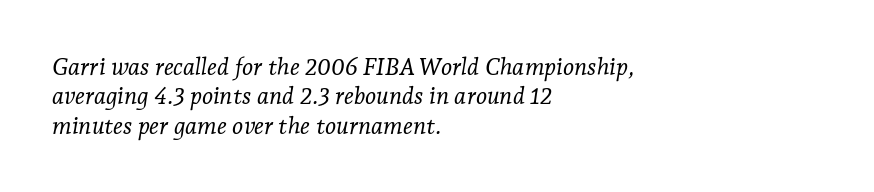
{"italic": "yes", "lean": "right", "slant_degrees": 7, "bold": "no", "underline": "no", "align": "left", "line_spacing_ratio": 1.22, "letter_spacing": "normal", "letter_spacing_em": 0.0, "glyph_px": 24}
